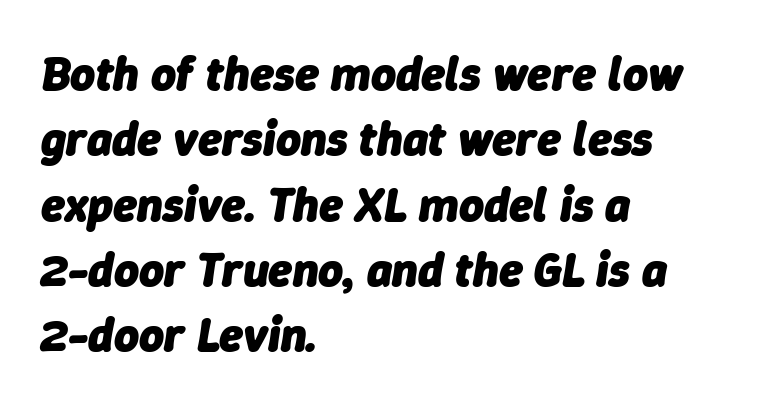
The image shows 48 px heavy type, italic (leaning right); set left-aligned, normal line spacing (1.36x), normal letter spacing, not underlined; low stroke contrast and a medium x-height.
